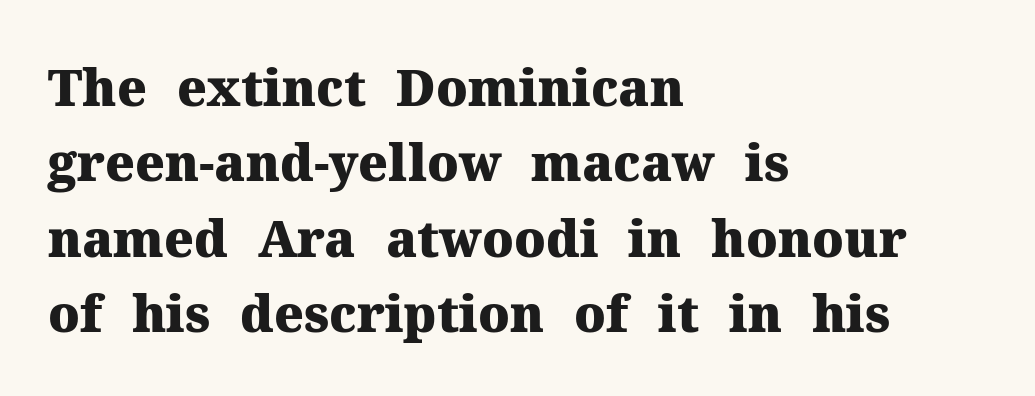
{"serif": "yes", "italic": "no", "bold": "yes", "weight": "heavy", "width": "normal", "stroke_contrast": "medium", "x_height": "medium", "monospaced": "no", "underline": "no", "align": "left", "line_spacing": "normal", "line_spacing_ratio": 1.51, "letter_spacing": "normal", "letter_spacing_em": 0.0, "glyph_px": 50}
